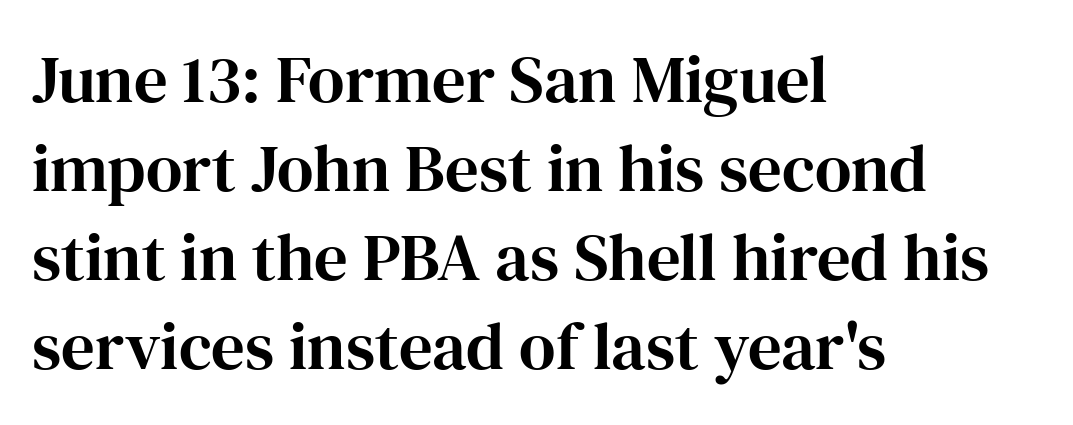
The lettering holds an erect, upright posture throughout. One-word summary of the alignment: left. Only glyphs here, with clear space below each row. Honestly, the letter spacing is just normal — you wouldn't notice it. Quick note: interline space is typical.
